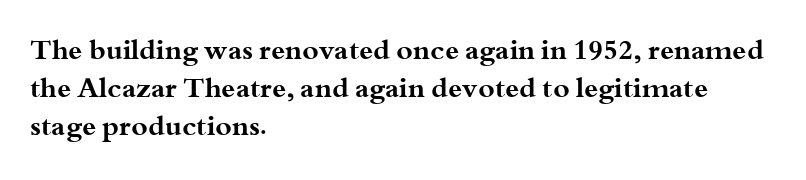
The image shows 28 px bold, wide serif type, upright; set left-aligned, normal line spacing (1.36x), normal letter spacing, not underlined; medium stroke contrast and a small x-height.
